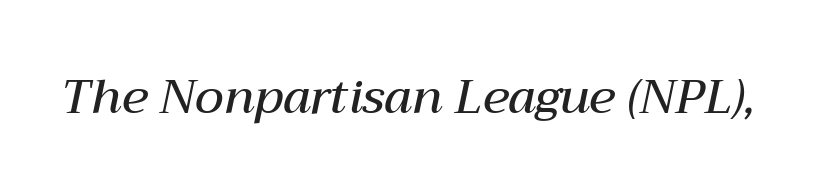
{"italic": "yes", "lean": "right", "slant_degrees": 12, "bold": "semi", "weight": "semibold", "width": "normal", "stroke_contrast": "medium", "x_height": "medium", "monospaced": "no", "underline": "no", "letter_spacing": "normal", "letter_spacing_em": 0.0, "glyph_px": 48}
